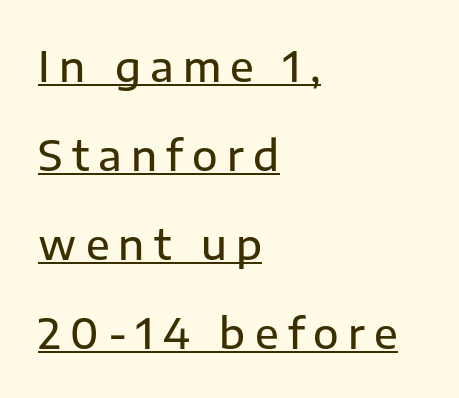
Q: Is the text italic (slanted)? A: No, it is upright.
Q: Is the typeface a serif or a sans-serif typeface? A: Sans-serif.
Q: Is the text underlined? A: Yes.
Q: How is the paragraph aligned? A: Left-aligned.
Q: Is the spacing between letters normal or unusually wide? A: Unusually wide.
Q: Is the spacing between lines tight, normal or loose? A: Loose.
Q: Width (condensed, normal, or wide)? A: Normal.
Q: Stroke contrast? A: Low.
Q: x-height? A: Medium.
Q: Monospaced? A: No.
